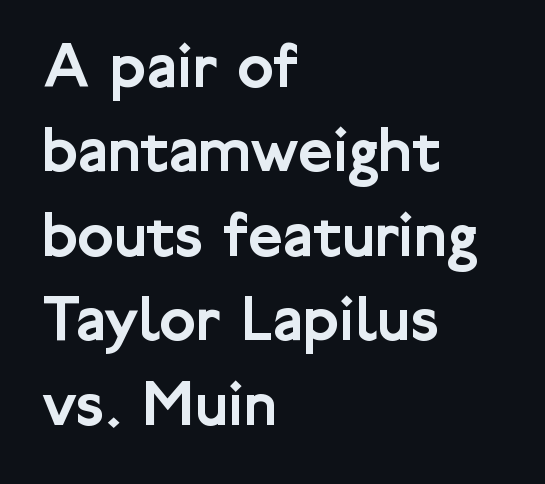
The axis of the letterforms is exactly vertical. The paragraph has a hard left edge and a soft right edge. Character widths vary here, with narrow letters taking less room than wide ones. The type is set solid horizontally, with unmodified tracking. The face used here is a sans, in the tradition of grotesques and geometrics.
